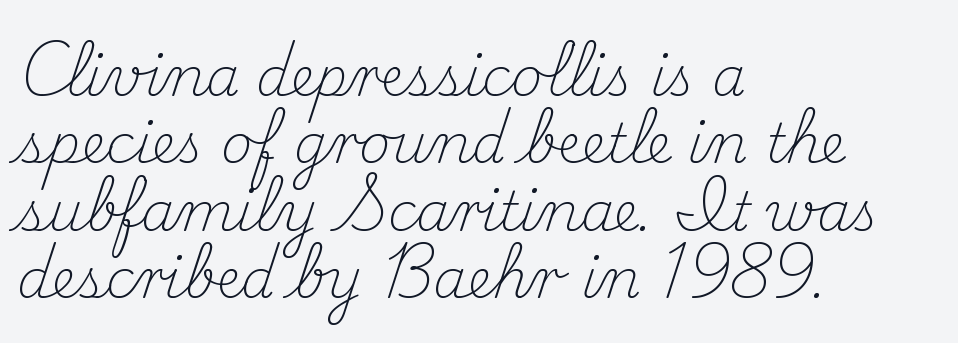
{"serif": "yes", "bold": "no", "weight": "light", "width": "normal", "stroke_contrast": "medium", "x_height": "small", "monospaced": "no", "underline": "no", "align": "left", "line_spacing": "normal", "line_spacing_ratio": 1.25, "letter_spacing": "normal", "letter_spacing_em": 0.0, "glyph_px": 54}
